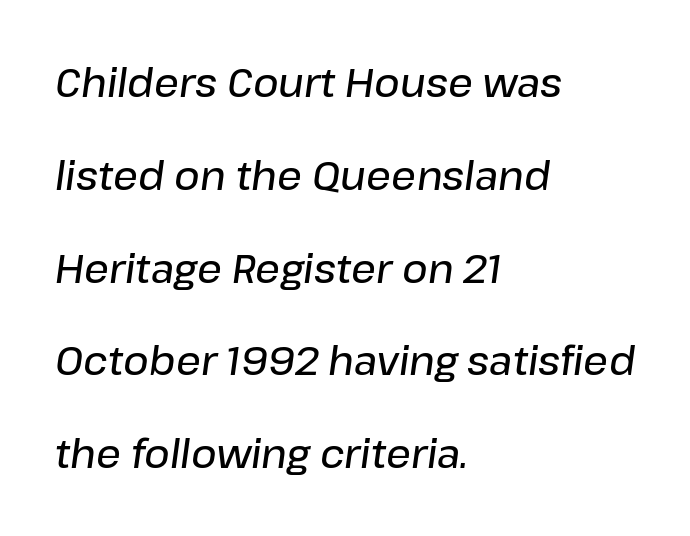
{"italic": "yes", "lean": "right", "slant_degrees": 8, "bold": "semi", "weight": "semibold", "width": "normal", "stroke_contrast": "low", "x_height": "medium", "monospaced": "no", "underline": "no", "align": "left", "line_spacing": "loose", "line_spacing_ratio": 2.38, "letter_spacing": "normal", "letter_spacing_em": 0.0, "glyph_px": 39}
